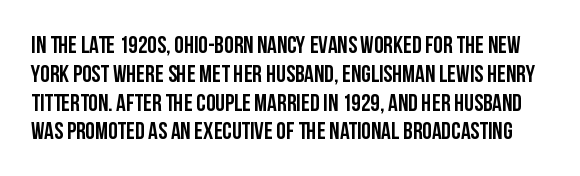
{"italic": "no", "underline": "no", "line_spacing_ratio": 1.2, "letter_spacing": "normal", "letter_spacing_em": 0.0, "glyph_px": 24}
